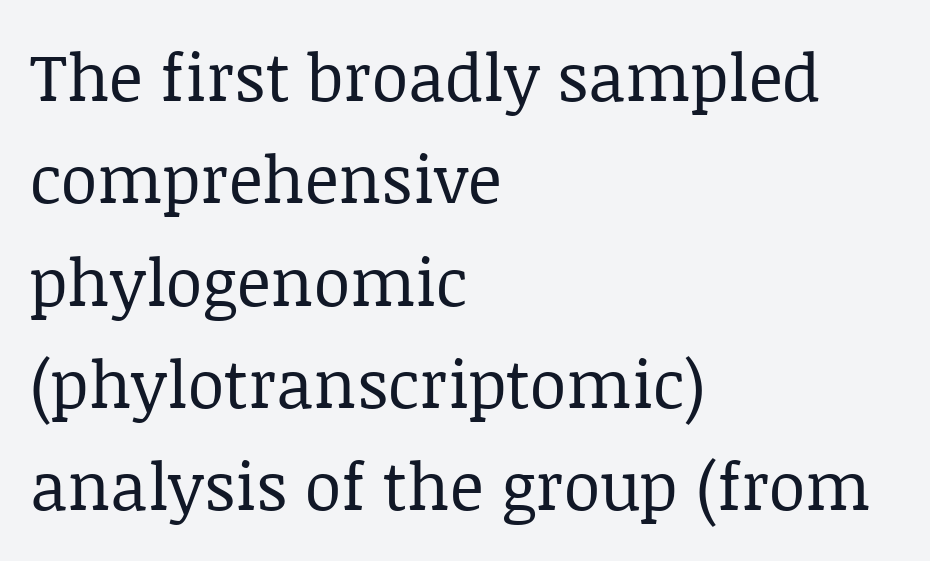
{"serif": "yes", "italic": "no", "bold": "no", "weight": "regular", "width": "normal", "stroke_contrast": "low", "x_height": "large", "monospaced": "no", "underline": "no", "align": "left", "line_spacing": "normal", "line_spacing_ratio": 1.55, "letter_spacing": "normal", "letter_spacing_em": 0.0, "glyph_px": 66}
